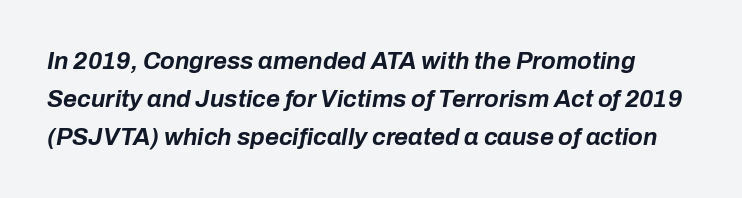
The image shows 24 px bold type, italic (leaning right); set normal line spacing (1.58x), normal letter spacing, not underlined.
